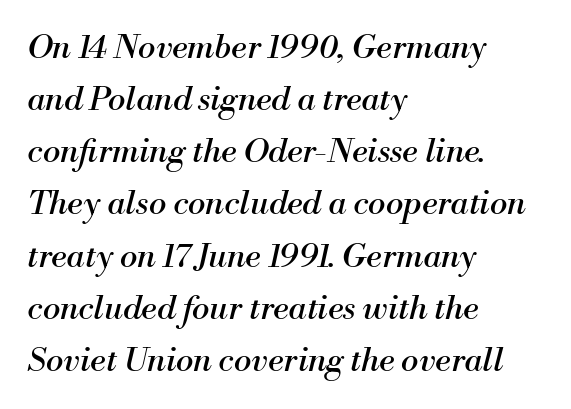
{"serif": "yes", "italic": "yes", "lean": "right", "slant_degrees": 13, "bold": "no", "weight": "regular", "width": "normal", "stroke_contrast": "medium", "x_height": "small", "monospaced": "no", "underline": "no", "align": "left", "line_spacing": "normal", "line_spacing_ratio": 1.58, "letter_spacing": "normal", "letter_spacing_em": 0.0, "glyph_px": 33}
